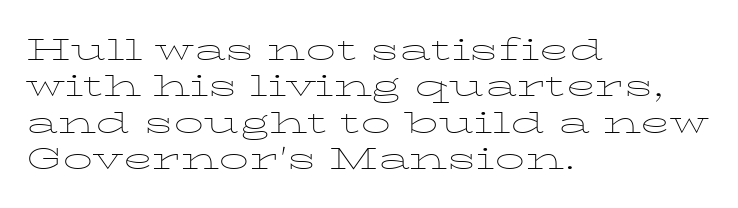
The rendering shows small feet on the letterforms — a serif design. Weight: not bold — regular or lighter. Posture: straight, roman, zero tilt. Descender tails drop into unmarked territory. Tracking value appears to be zero — textbook default spacing.
